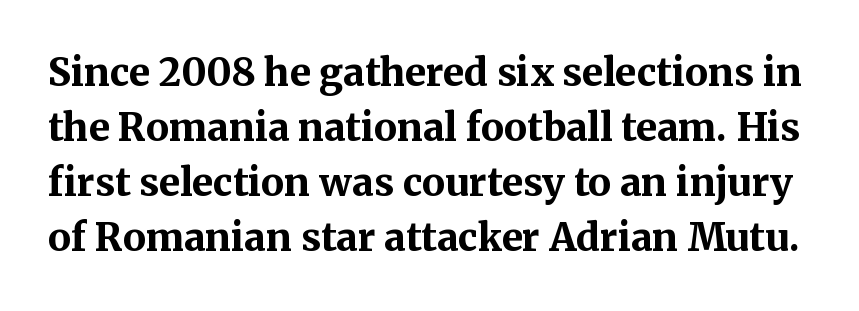
Q: Is the text bold? A: Yes.
Q: Is the text italic (slanted)? A: No, it is upright.
Q: Is the typeface a serif or a sans-serif typeface? A: Serif.
Q: Is the text underlined? A: No.
Q: Is the spacing between letters normal or unusually wide? A: Normal.
Q: Is the spacing between lines tight, normal or loose? A: Normal.
Q: Width (condensed, normal, or wide)? A: Normal.
Q: Stroke contrast? A: Medium.
Q: x-height? A: Medium.
Q: Monospaced? A: No.
